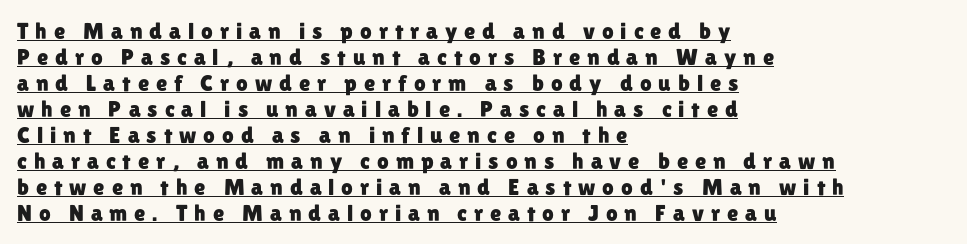
Q: Is the text italic (slanted)? A: No, it is upright.
Q: Is the text underlined? A: Yes.
Q: How is the paragraph aligned? A: Left-aligned.
Q: Is the spacing between letters normal or unusually wide? A: Unusually wide.
Q: Is the spacing between lines tight, normal or loose? A: Tight.
